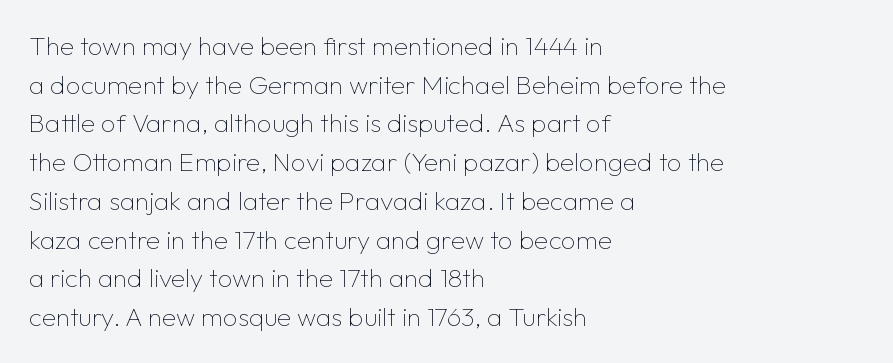
The image shows 26 px text type, upright; set left-aligned, normal line spacing (1.49x), normal letter spacing, not underlined.
